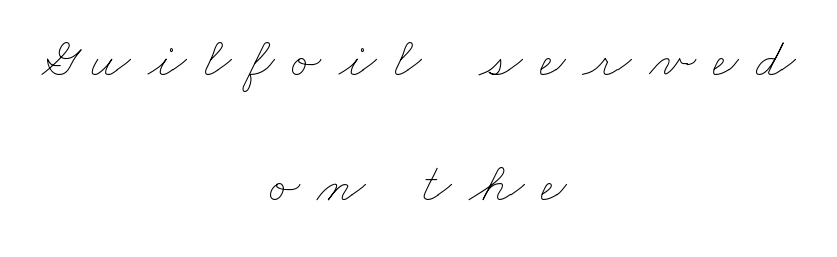
The image shows 56 px thin, wide type; set centered, loose line spacing (2.24x), unusually wide letter spacing (+0.31 em), not underlined; low stroke contrast and a small x-height.
